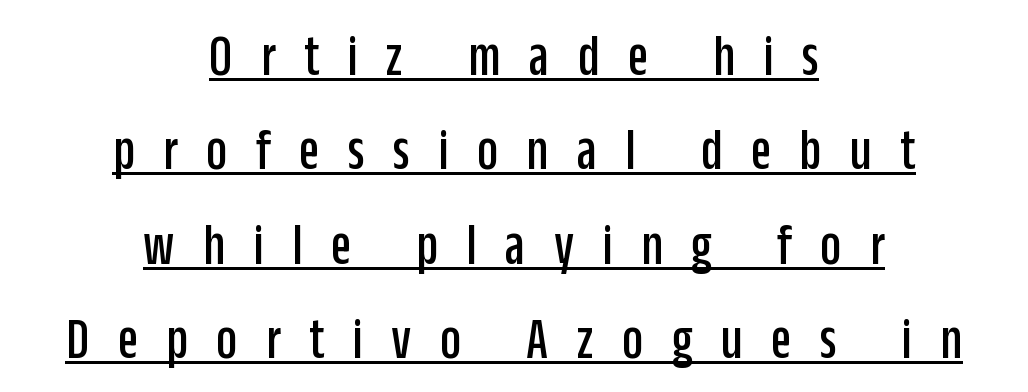
{"serif": "no", "italic": "no", "width": "condensed", "stroke_contrast": "low", "x_height": "large", "monospaced": "no", "underline": "yes", "align": "center", "line_spacing": "normal", "line_spacing_ratio": 1.6, "letter_spacing": "wide", "letter_spacing_em": 0.48, "glyph_px": 59}
